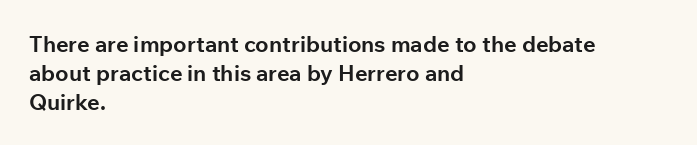
The image shows 22 px bold type, upright; set left-aligned, normal line spacing (1.31x), normal letter spacing, not underlined.
